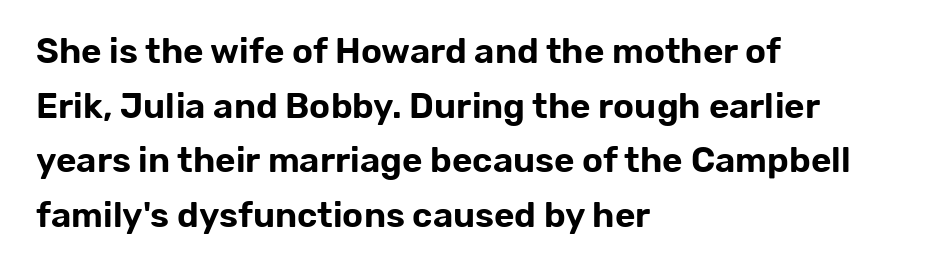
The image shows 35 px sans-serif type, upright; set left-aligned, normal line spacing (1.56x), normal letter spacing, not underlined; low stroke contrast and a medium x-height.
